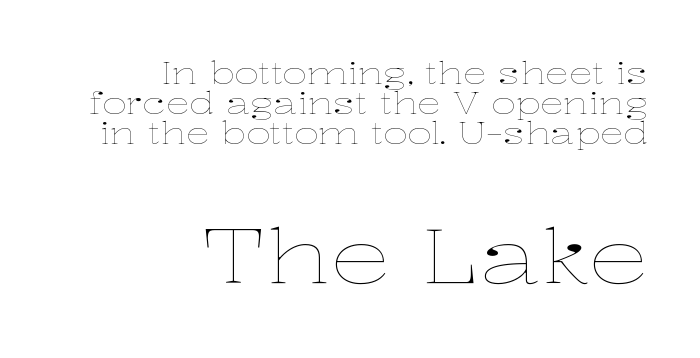
Q: Is the text bold? A: No.
Q: Is the text italic (slanted)? A: No, it is upright.
Q: Is the text underlined? A: No.
Q: How is the paragraph aligned? A: Right-aligned.
Q: Is the spacing between letters normal or unusually wide? A: Normal.
Q: Is the spacing between lines tight, normal or loose? A: Tight.
Q: Which block of text is set in a larger size, the first (top) or the second (bottom)? A: The second (bottom) one.
Q: Width (condensed, normal, or wide)? A: Wide.
Q: Stroke contrast? A: Low.
Q: x-height? A: Medium.
Q: Monospaced? A: No.
